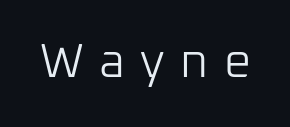
The image shows 48 px light sans-serif type, upright; set unusually wide letter spacing (+0.32 em), not underlined; low stroke contrast and a medium x-height.
